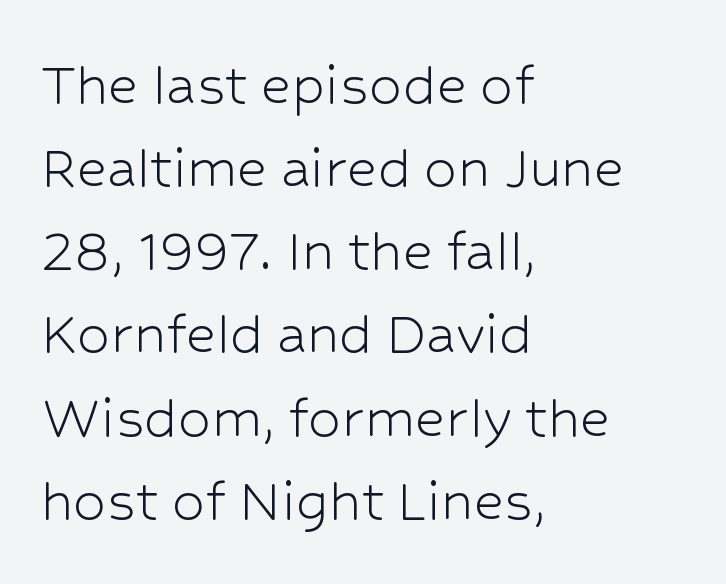
{"serif": "no", "italic": "no", "bold": "no", "weight": "light", "width": "normal", "stroke_contrast": "low", "x_height": "medium", "monospaced": "no", "underline": "no", "align": "left", "line_spacing": "normal", "line_spacing_ratio": 1.26, "letter_spacing": "normal", "letter_spacing_em": 0.0, "glyph_px": 66}
